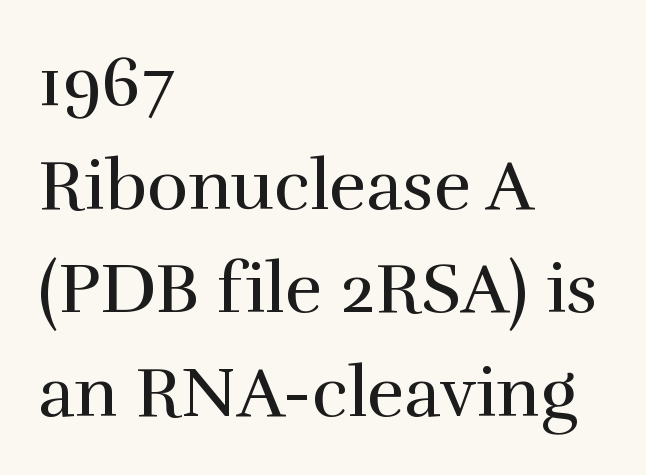
The image shows 70 px regular-weight serif type, upright; set left-aligned, normal line spacing (1.48x), normal letter spacing, not underlined; a medium x-height.
